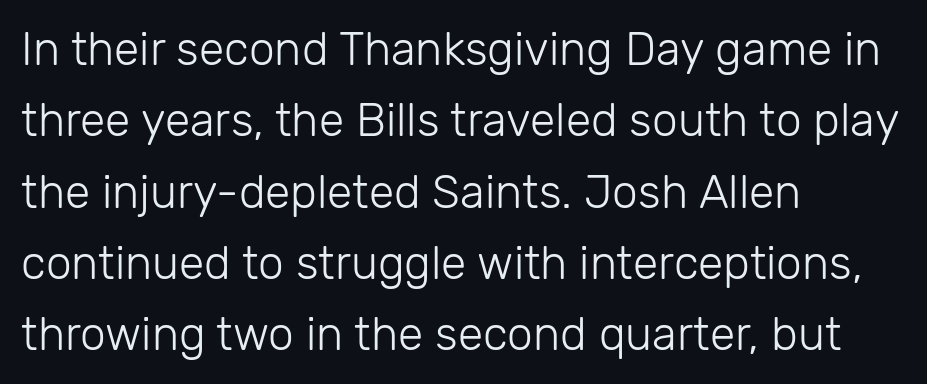
{"serif": "no", "italic": "no", "bold": "no", "weight": "light", "width": "normal", "stroke_contrast": "low", "x_height": "medium", "monospaced": "no", "underline": "no", "align": "left", "line_spacing": "normal", "line_spacing_ratio": 1.55, "letter_spacing": "normal", "letter_spacing_em": 0.0, "glyph_px": 46}
